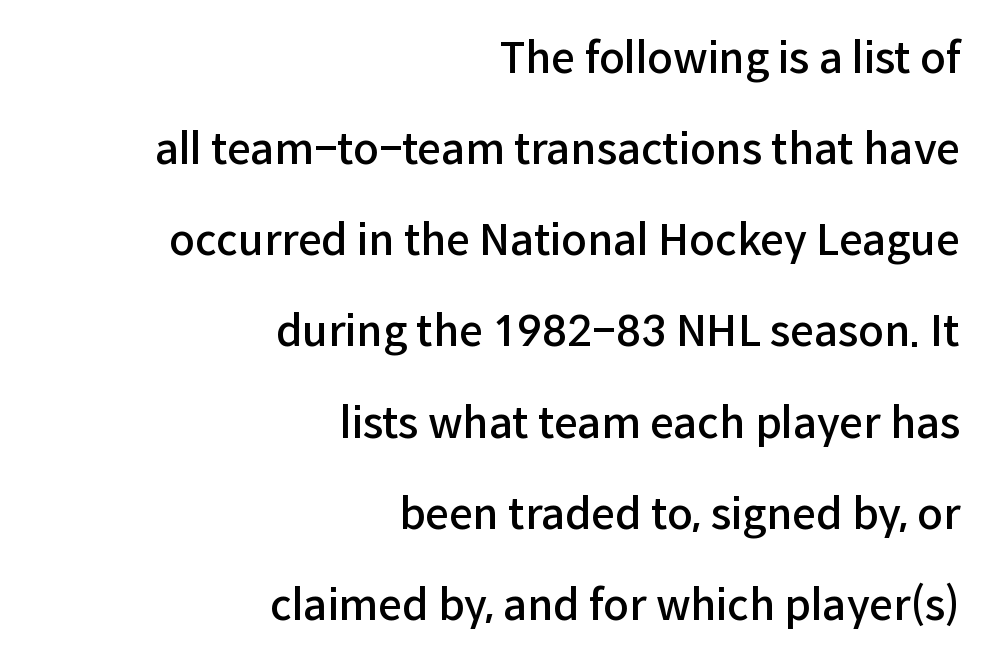
{"serif": "no", "italic": "no", "bold": "semi", "weight": "semibold", "width": "normal", "stroke_contrast": "low", "x_height": "medium", "monospaced": "no", "underline": "no", "align": "right", "line_spacing": "loose", "line_spacing_ratio": 2.17, "letter_spacing": "normal", "letter_spacing_em": 0.0, "glyph_px": 42}
